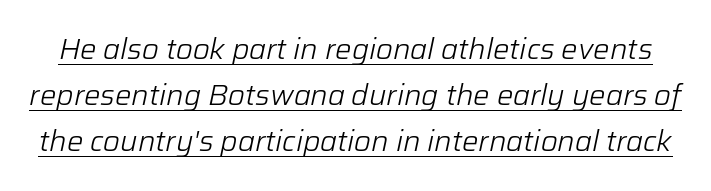
Q: Is the text bold? A: No.
Q: Is the text italic (slanted)? A: Yes, it leans right by about 12 degrees.
Q: Is the text underlined? A: Yes.
Q: Is the spacing between letters normal or unusually wide? A: Normal.
Q: Is the spacing between lines tight, normal or loose? A: Normal.
Q: Width (condensed, normal, or wide)? A: Normal.
Q: Stroke contrast? A: Low.
Q: x-height? A: Medium.
Q: Monospaced? A: No.
